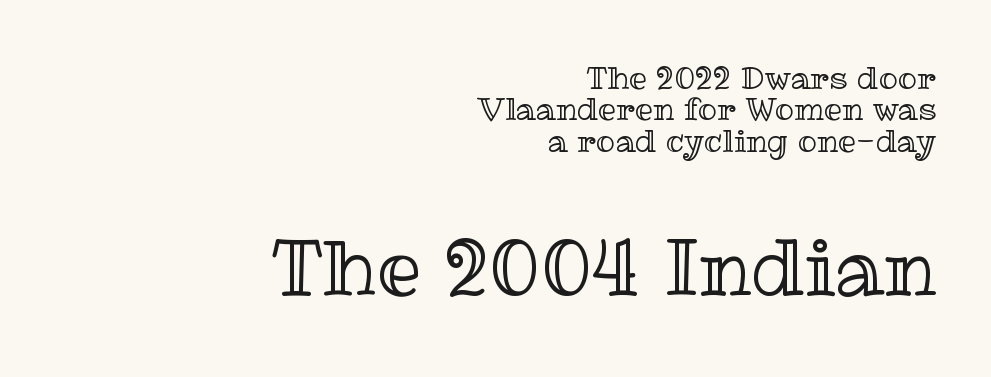
The image shows 79 px text type, upright; set right-aligned, tight line spacing (0.98x), normal letter spacing, not underlined; the second (bottom) block is 2.47x larger; a medium x-height.
